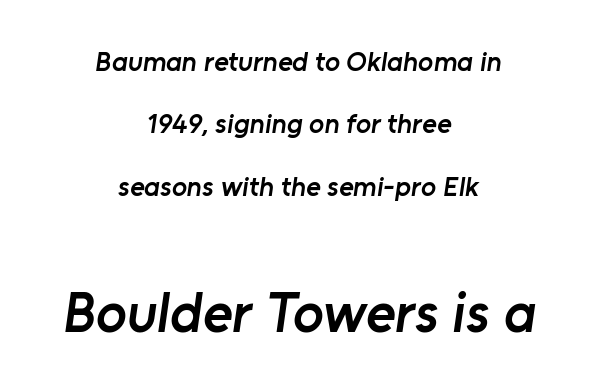
Do the characters align in a grid? No, the font is proportional. The gap between lines stays unmarked. The lower block of text is set noticeably larger than the block above it. Visually the block forms a symmetrical silhouette, jagged on both flanks.
